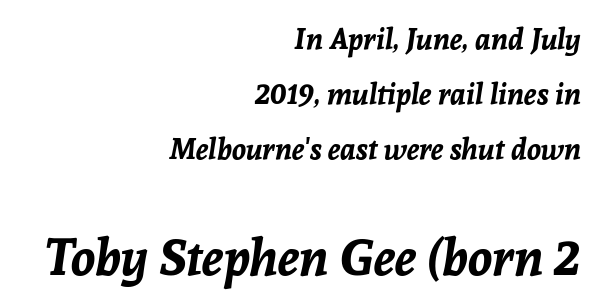
The image shows 50 px bold type, italic (leaning right); set right-aligned, loose line spacing (1.9x), normal letter spacing, not underlined; the second (bottom) block is 1.72x larger; low stroke contrast and a medium x-height.
